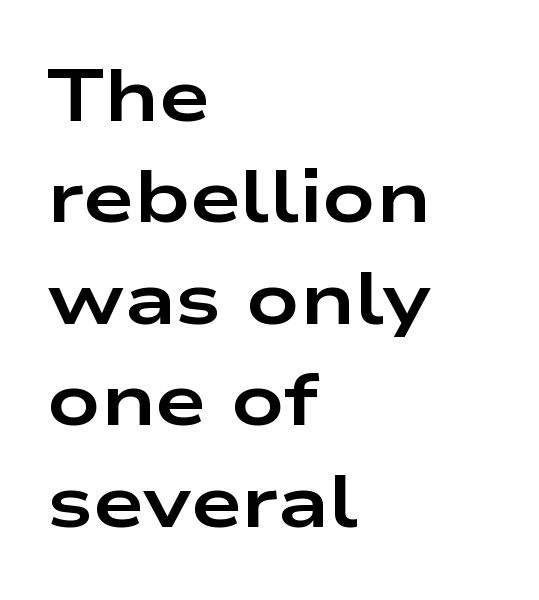
Q: Is the text bold? A: Yes.
Q: Is the text italic (slanted)? A: No, it is upright.
Q: Is the typeface a serif or a sans-serif typeface? A: Sans-serif.
Q: Is the text underlined? A: No.
Q: How is the paragraph aligned? A: Left-aligned.
Q: Is the spacing between letters normal or unusually wide? A: Normal.
Q: Is the spacing between lines tight, normal or loose? A: Normal.
Q: Width (condensed, normal, or wide)? A: Wide.
Q: Stroke contrast? A: Low.
Q: x-height? A: Medium.
Q: Monospaced? A: No.
